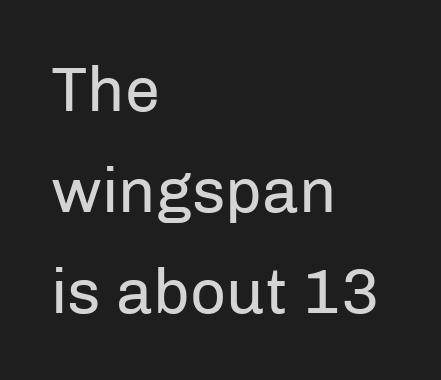
{"serif": "no", "italic": "no", "bold": "no", "weight": "regular", "width": "normal", "stroke_contrast": "low", "x_height": "medium", "monospaced": "no", "underline": "no", "align": "left", "line_spacing": "normal", "line_spacing_ratio": 1.6, "letter_spacing": "normal", "letter_spacing_em": 0.0, "glyph_px": 63}
